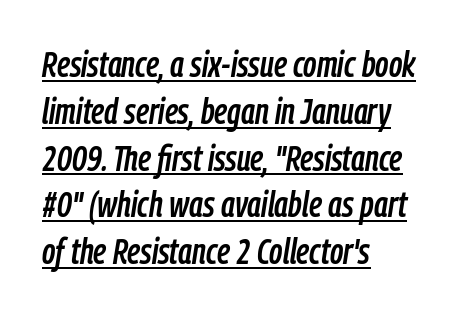
Q: Is the text italic (slanted)? A: Yes, it leans right by about 9 degrees.
Q: Is the text underlined? A: Yes.
Q: How is the paragraph aligned? A: Left-aligned.
Q: Is the spacing between letters normal or unusually wide? A: Normal.
Q: Is the spacing between lines tight, normal or loose? A: Normal.
Q: Width (condensed, normal, or wide)? A: Condensed.
Q: Stroke contrast? A: Low.
Q: x-height? A: Medium.
Q: Monospaced? A: No.
